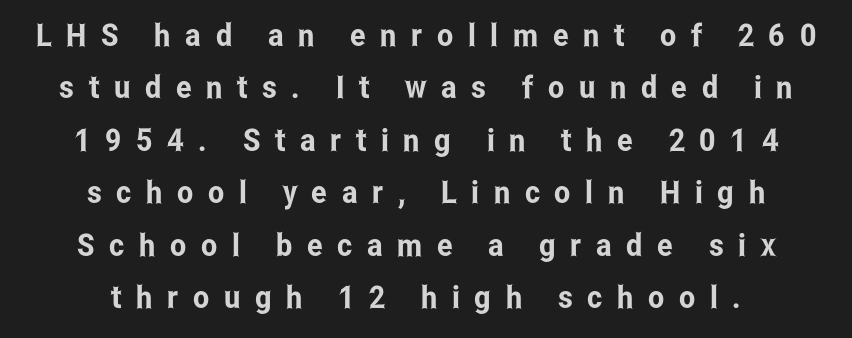
{"serif": "no", "italic": "no", "width": "condensed", "stroke_contrast": "low", "x_height": "medium", "monospaced": "no", "underline": "no", "align": "center", "line_spacing": "normal", "line_spacing_ratio": 1.69, "letter_spacing": "wide", "letter_spacing_em": 0.47, "glyph_px": 31}
